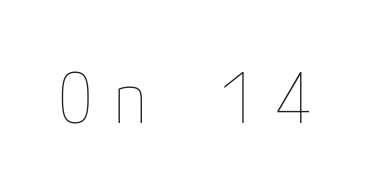
Q: Is the text bold? A: No.
Q: Is the text italic (slanted)? A: No, it is upright.
Q: Is the text underlined? A: No.
Q: Is the spacing between letters normal or unusually wide? A: Unusually wide.
Q: Width (condensed, normal, or wide)? A: Condensed.
Q: Stroke contrast? A: Low.
Q: x-height? A: Medium.
